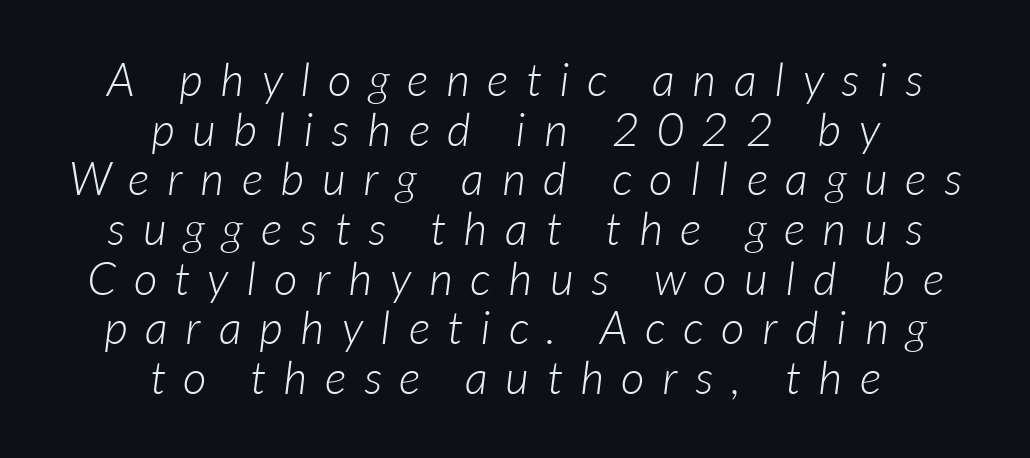
Q: Is the text bold? A: No.
Q: Is the typeface a serif or a sans-serif typeface? A: Sans-serif.
Q: Is the text underlined? A: No.
Q: How is the paragraph aligned? A: Centered.
Q: Is the spacing between letters normal or unusually wide? A: Unusually wide.
Q: Is the spacing between lines tight, normal or loose? A: Tight.
Q: Width (condensed, normal, or wide)? A: Normal.
Q: Stroke contrast? A: Low.
Q: x-height? A: Medium.
Q: Monospaced? A: No.
